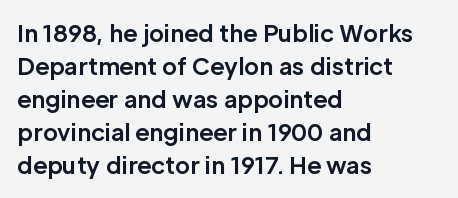
The image shows 23 px bold type, upright; set left-aligned, normal line spacing (1.44x), normal letter spacing, not underlined.
